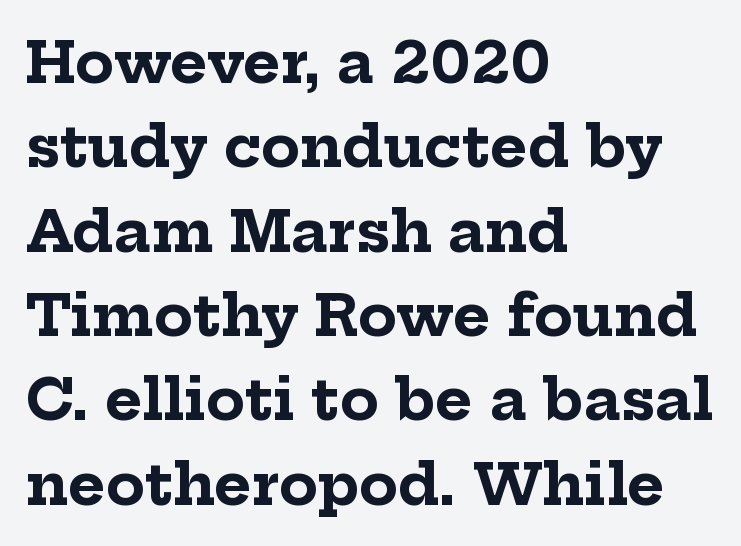
{"serif": "yes", "italic": "no", "bold": "yes", "weight": "bold", "width": "normal", "stroke_contrast": "low", "x_height": "medium", "monospaced": "no", "underline": "no", "align": "left", "line_spacing": "normal", "line_spacing_ratio": 1.48, "letter_spacing": "normal", "letter_spacing_em": 0.0, "glyph_px": 57}
